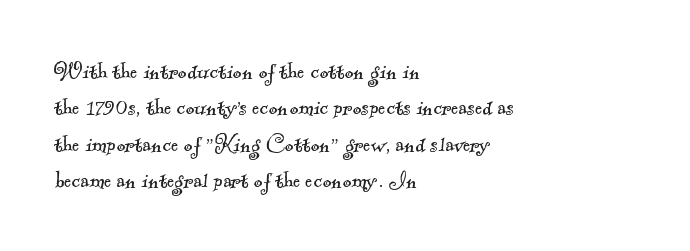
In terms of leading, this rendering sits right in the middle. This rendering features lettering with no underline. Is this a heavy cut? Hardly; it is regular or lighter. Tracking value appears to be zero — textbook default spacing. Left-aligned paragraph, ragged on the right.
